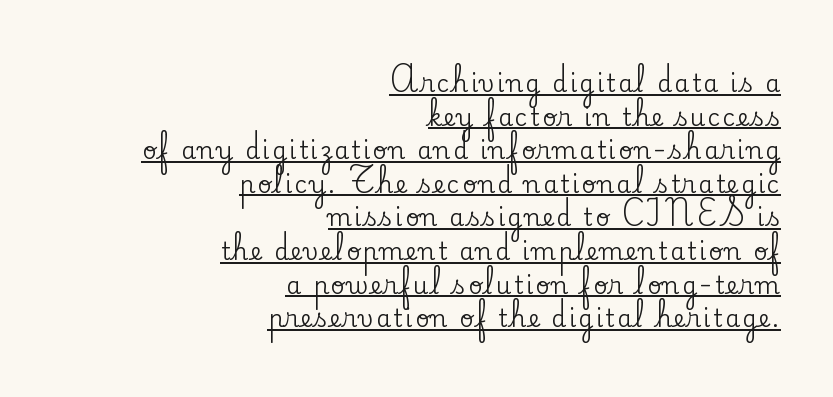
The lettering is marked with a stroke running underneath it. Posture: straight, roman, zero tilt. The designer left line spacing at the default. The typesetter chose a ragged-left arrangement here.
